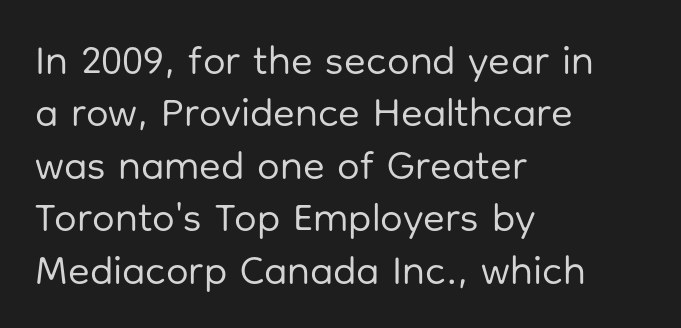
The image shows 40 px regular-weight sans-serif type, upright; set left-aligned, normal line spacing (1.31x), normal letter spacing, not underlined; low stroke contrast and a medium x-height.
